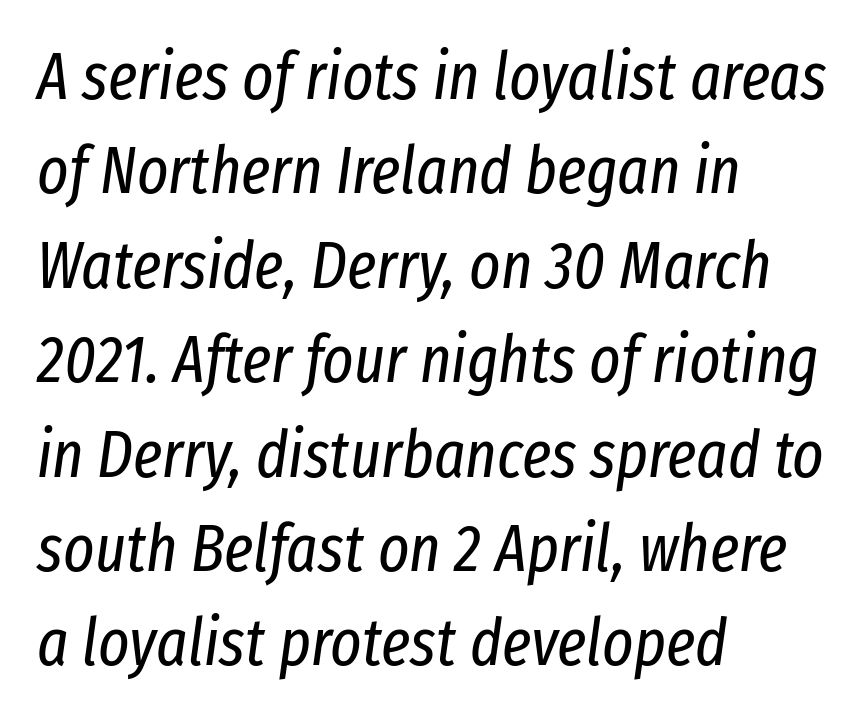
Honestly, the letter spacing is just normal — you wouldn't notice it. All the whitespace from short lines collects on the right. Heaviness? Minimal to ordinary, like unemphasized prose. There's an unmistakable incline to the writing here.
